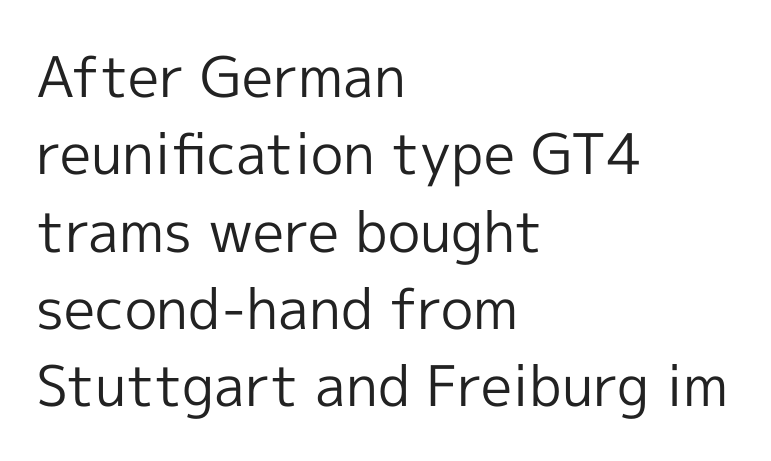
{"serif": "no", "italic": "no", "bold": "no", "weight": "regular", "width": "normal", "x_height": "medium", "monospaced": "no", "underline": "no", "align": "left", "line_spacing": "normal", "line_spacing_ratio": 1.38, "letter_spacing": "normal", "letter_spacing_em": 0.0, "glyph_px": 56}
